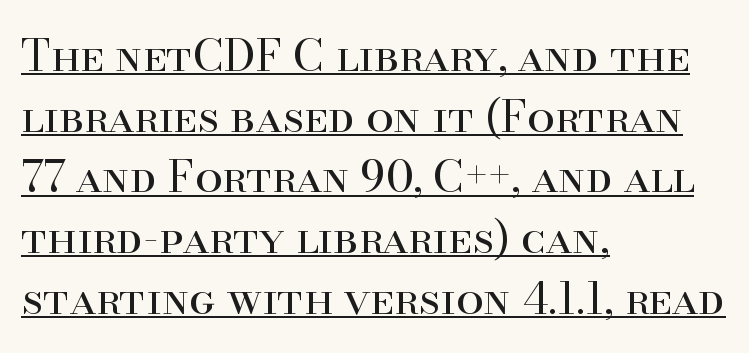
The image shows 44 px regular-weight serif type, upright; set left-aligned, normal line spacing (1.38x), normal letter spacing, underlined; high stroke contrast and a small x-height.
